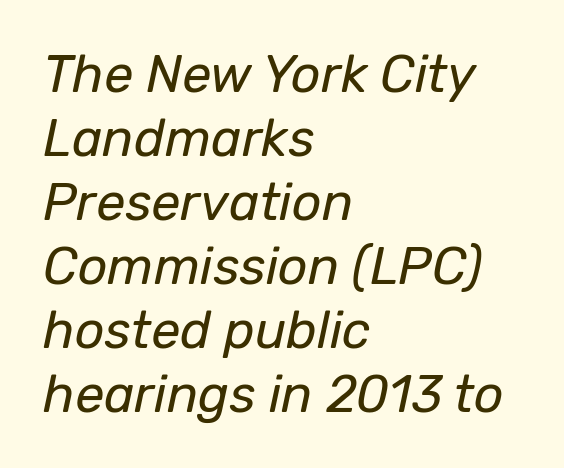
{"italic": "yes", "lean": "right", "slant_degrees": 12, "bold": "no", "weight": "regular", "width": "normal", "stroke_contrast": "low", "x_height": "medium", "monospaced": "no", "underline": "no", "align": "left", "line_spacing_ratio": 1.23, "letter_spacing": "normal", "letter_spacing_em": 0.0, "glyph_px": 52}
